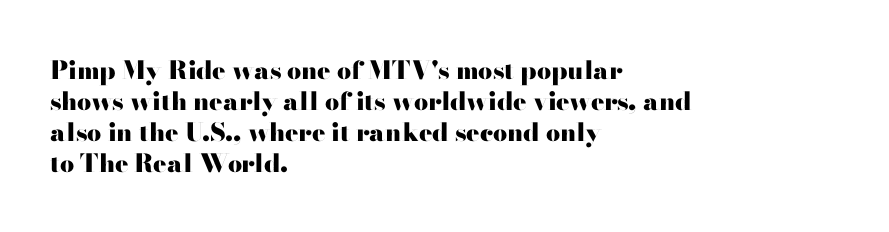
You'd pick this weight for a headline — it's a proper bold. Upright lettering throughout. Nothing unusual about the tracking: characters are spaced as the font intends. Check the space under the baseline: it is left empty.
